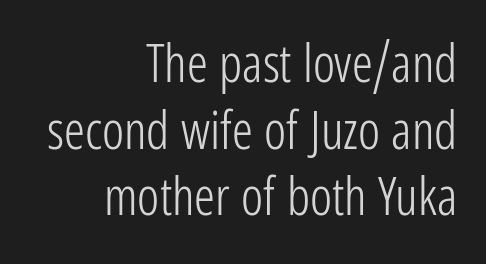
{"serif": "no", "italic": "no", "bold": "no", "weight": "light", "width": "condensed", "stroke_contrast": "low", "x_height": "medium", "monospaced": "no", "underline": "no", "align": "right", "line_spacing": "normal", "line_spacing_ratio": 1.28, "letter_spacing": "normal", "letter_spacing_em": 0.0, "glyph_px": 52}
